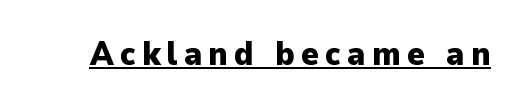
Do the characters align in a grid? No, the font is proportional. The type family on display is of the sans-serif kind. Like a heading marked for emphasis, these lines bear an underscore. These words are printed bold, with thick strokes throughout. Tall strokes in this sample are plumb rather than angled.
